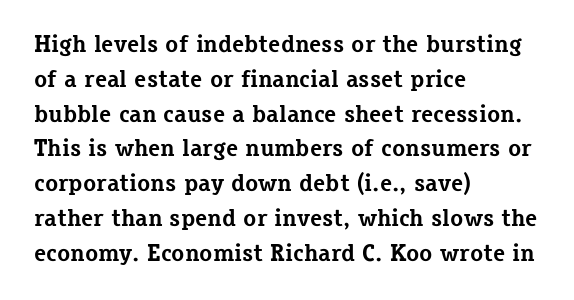
Nope, not italic — everything's standing straight. The passage shown has conventional tracking throughout. Bold? Absolutely — the strokes are thick and heavy. If you drew a ruler down the left edge, every line would touch it. The gap between lines stays unmarked. Horizontal bands of white between lines are of average thickness.
